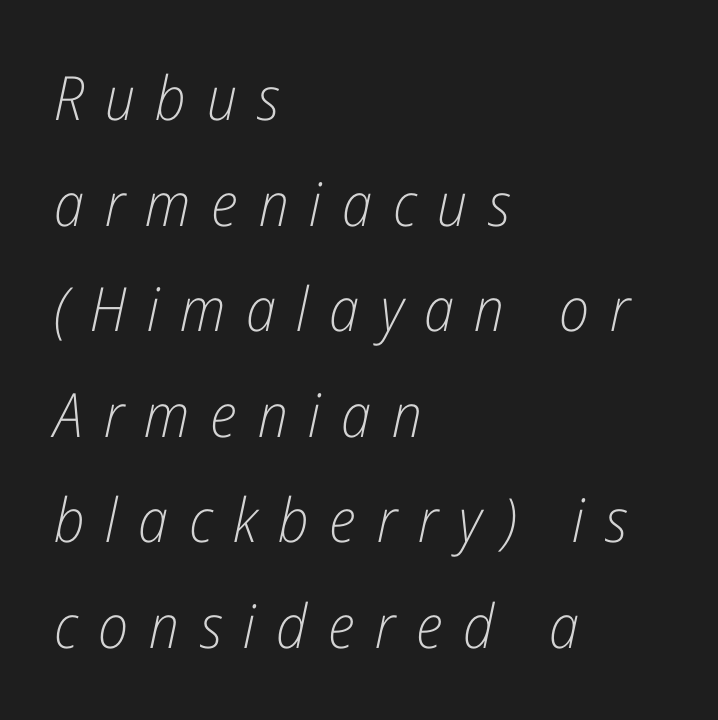
Letters have the restrained weight of plain body copy at most. When letters slant like this, we call the style italic. The passage shown has open, widely tracked lettering throughout. All the whitespace from short lines collects on the right. Character widths vary here, with narrow letters taking less room than wide ones. The gap between lines stays unmarked.
